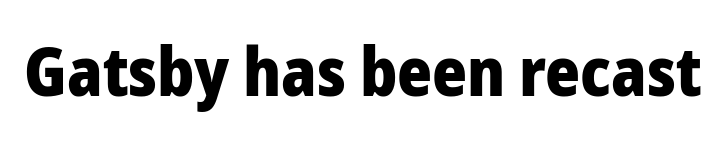
{"serif": "no", "italic": "no", "bold": "yes", "weight": "heavy", "width": "normal", "stroke_contrast": "low", "x_height": "medium", "monospaced": "no", "underline": "no", "letter_spacing": "normal", "letter_spacing_em": 0.0, "glyph_px": 67}
